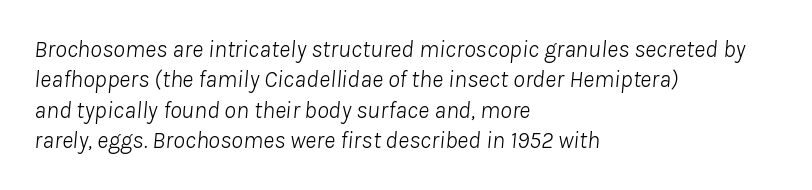
Q: Is the text bold? A: No.
Q: Is the text italic (slanted)? A: Yes, it leans right by about 8 degrees.
Q: Is the text underlined? A: No.
Q: How is the paragraph aligned? A: Left-aligned.
Q: Is the spacing between letters normal or unusually wide? A: Normal.
Q: Is the spacing between lines tight, normal or loose? A: Normal.
